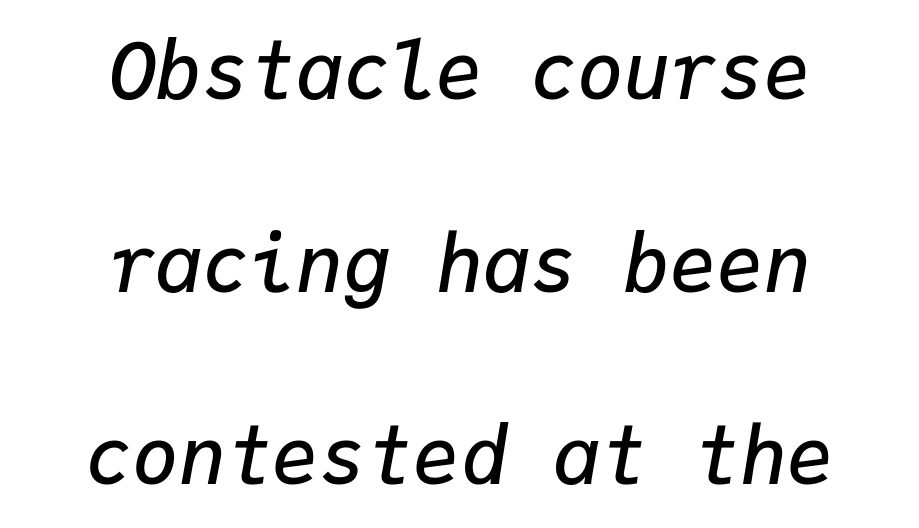
The image shows 78 px semibold type, italic (leaning right), monospaced; set centered, loose line spacing (2.47x), normal letter spacing, not underlined; low stroke contrast and a medium x-height.
